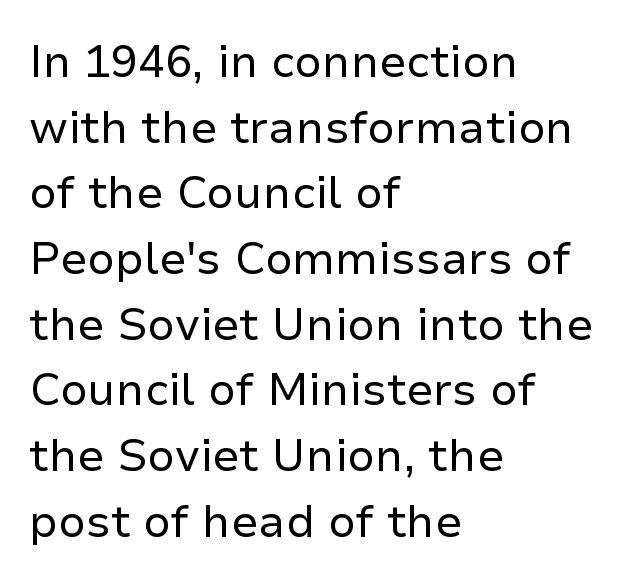
The image shows 45 px regular-weight sans-serif type, upright; set left-aligned, normal line spacing (1.46x), normal letter spacing, not underlined; low stroke contrast and a medium x-height.
